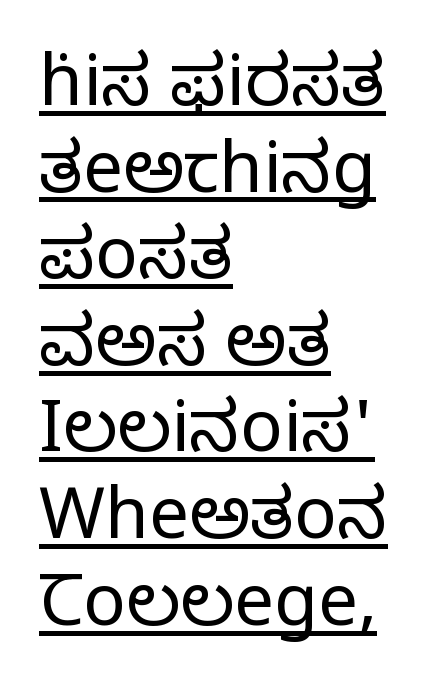
Q: Is the text bold? A: No.
Q: Is the text italic (slanted)? A: No, it is upright.
Q: Is the typeface a serif or a sans-serif typeface? A: Serif.
Q: Is the text underlined? A: Yes.
Q: How is the paragraph aligned? A: Left-aligned.
Q: Is the spacing between letters normal or unusually wide? A: Normal.
Q: Width (condensed, normal, or wide)? A: Normal.
Q: Stroke contrast? A: Low.
Q: x-height? A: Large.
Q: Monospaced? A: No.
